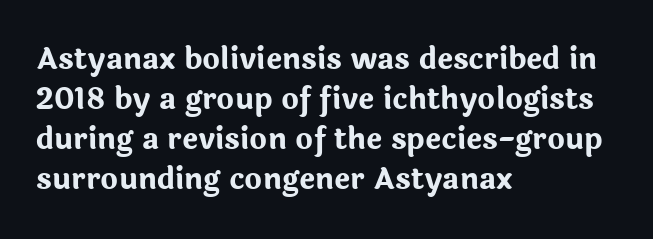
Q: Is the text bold? A: Yes.
Q: Is the text italic (slanted)? A: No, it is upright.
Q: Is the typeface a serif or a sans-serif typeface? A: Sans-serif.
Q: Is the text underlined? A: No.
Q: How is the paragraph aligned? A: Left-aligned.
Q: Is the spacing between letters normal or unusually wide? A: Normal.
Q: Is the spacing between lines tight, normal or loose? A: Normal.
Q: Width (condensed, normal, or wide)? A: Normal.
Q: Stroke contrast? A: Low.
Q: x-height? A: Medium.
Q: Monospaced? A: No.
